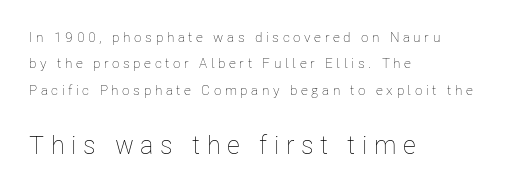
A classic flush-left, rag-right setting is used for this passage. Bold? No — there's no thickening of the strokes. The lower block of text is set noticeably larger than the block above it. Posture: straight, roman, zero tilt.
